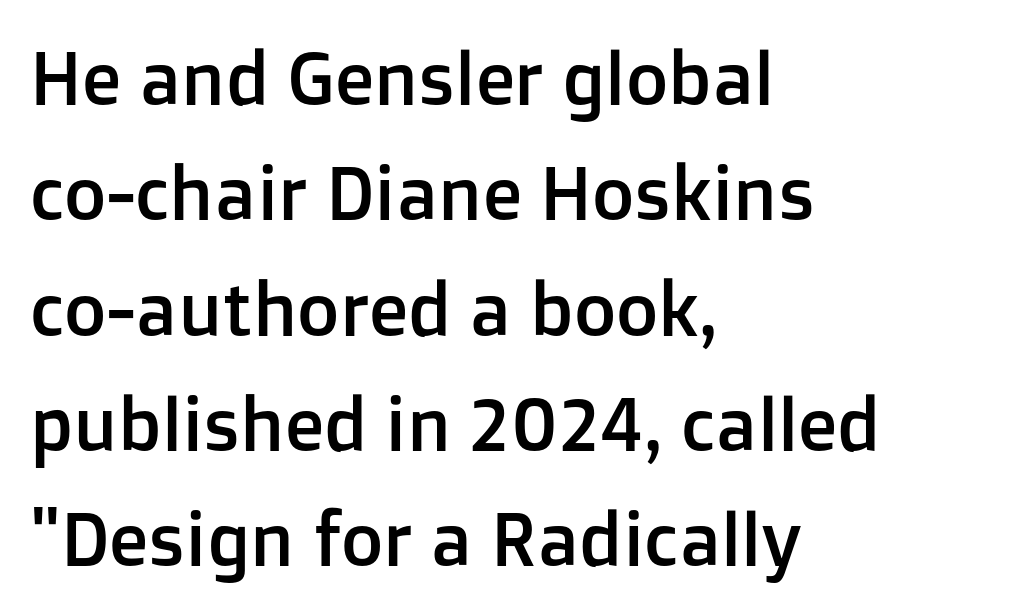
Q: Is the text italic (slanted)? A: No, it is upright.
Q: Is the typeface a serif or a sans-serif typeface? A: Sans-serif.
Q: Is the text underlined? A: No.
Q: How is the paragraph aligned? A: Left-aligned.
Q: Is the spacing between letters normal or unusually wide? A: Normal.
Q: Is the spacing between lines tight, normal or loose? A: Normal.
Q: Width (condensed, normal, or wide)? A: Normal.
Q: Stroke contrast? A: Low.
Q: x-height? A: Medium.
Q: Monospaced? A: No.
